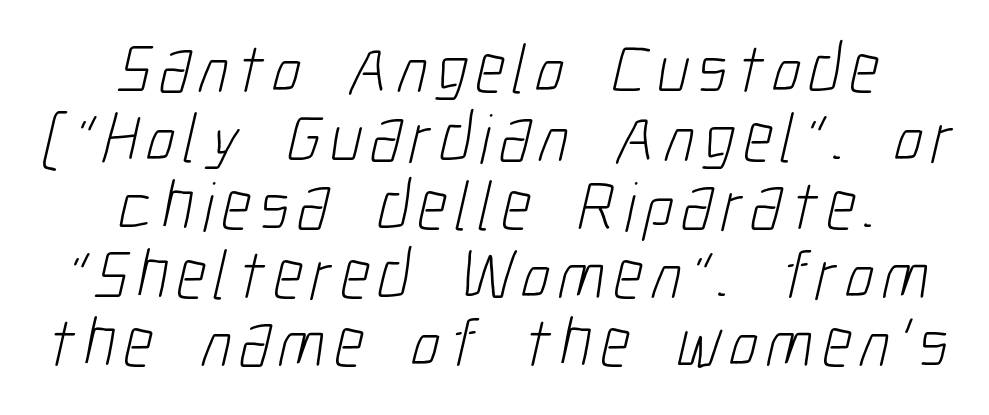
A typesetter would label this face a sans. Interline gaps are noticeably narrow in this sample. The paragraph has two soft edges and a firm central axis. Anything drawn beneath the words? Only blank space. The font sits on the lighter half of the weight spectrum, regular included. You could not count columns in this text — the font is proportionally spaced.
